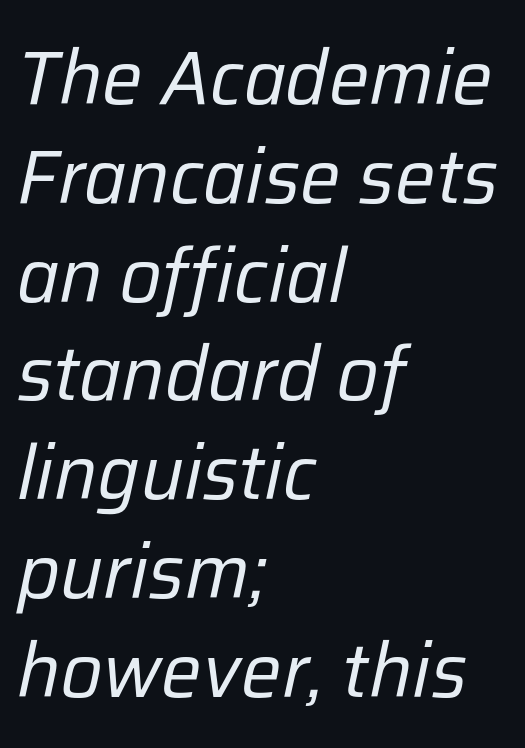
{"italic": "yes", "lean": "right", "slant_degrees": 12, "bold": "no", "weight": "regular", "width": "normal", "stroke_contrast": "low", "x_height": "medium", "monospaced": "no", "underline": "no", "align": "left", "line_spacing": "normal", "line_spacing_ratio": 1.3, "letter_spacing": "normal", "letter_spacing_em": 0.0, "glyph_px": 76}
